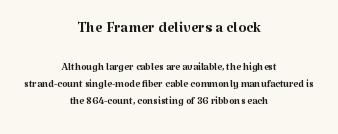
Unmarked baselines from the first word to the last. The lines are quadded center. Larger block? The one above; the one below is distinctly smaller. The typeface has the unassuming heft of standard copy or less.
